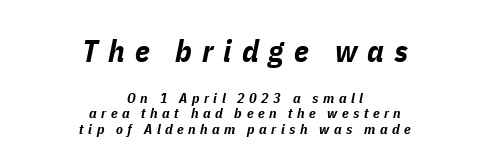
{"italic": "yes", "lean": "right", "slant_degrees": 11, "bold": "yes", "weight": "bold", "width": "condensed", "stroke_contrast": "low", "x_height": "medium", "monospaced": "no", "underline": "no", "align": "center", "line_spacing": "tight", "line_spacing_ratio": 1.08, "letter_spacing": "wide", "letter_spacing_em": 0.32, "larger_block": "first", "size_ratio": 2.21, "glyph_px": 31}
